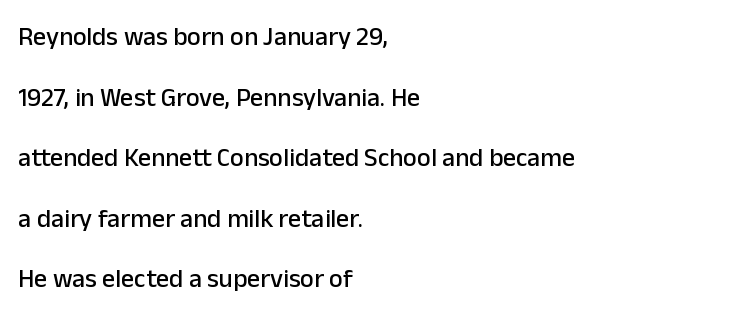
{"italic": "no", "underline": "no", "align": "left", "line_spacing": "loose", "line_spacing_ratio": 2.33, "letter_spacing": "normal", "letter_spacing_em": 0.0, "glyph_px": 26}
